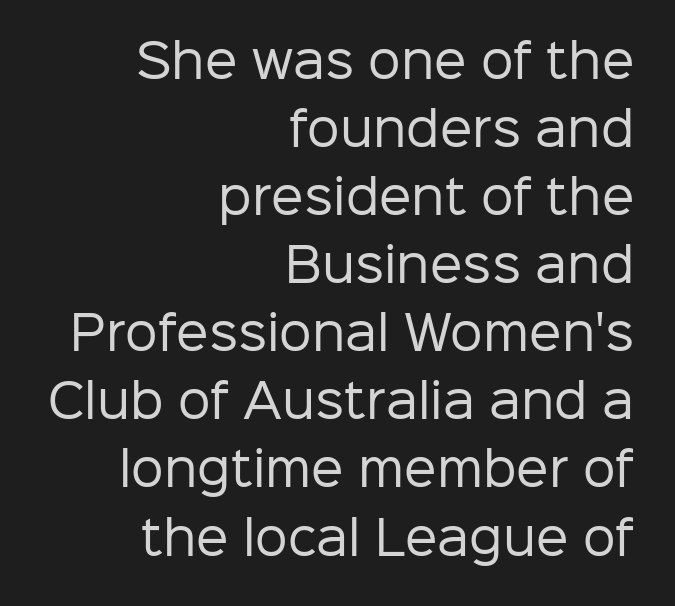
The image shows 46 px regular-weight sans-serif type, upright; set right-aligned, normal line spacing (1.48x), normal letter spacing, not underlined; low stroke contrast and a medium x-height.
